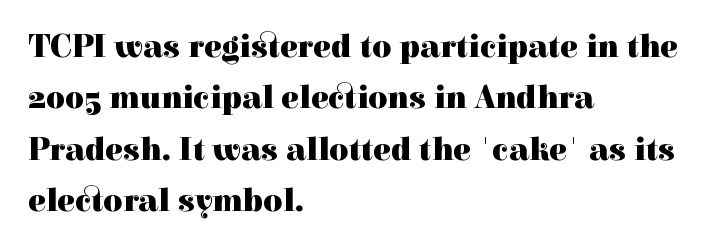
{"serif": "yes", "italic": "no", "bold": "yes", "weight": "heavy", "width": "normal", "x_height": "medium", "monospaced": "no", "underline": "no", "align": "left", "line_spacing": "normal", "line_spacing_ratio": 1.56, "letter_spacing": "normal", "letter_spacing_em": 0.0, "glyph_px": 33}
